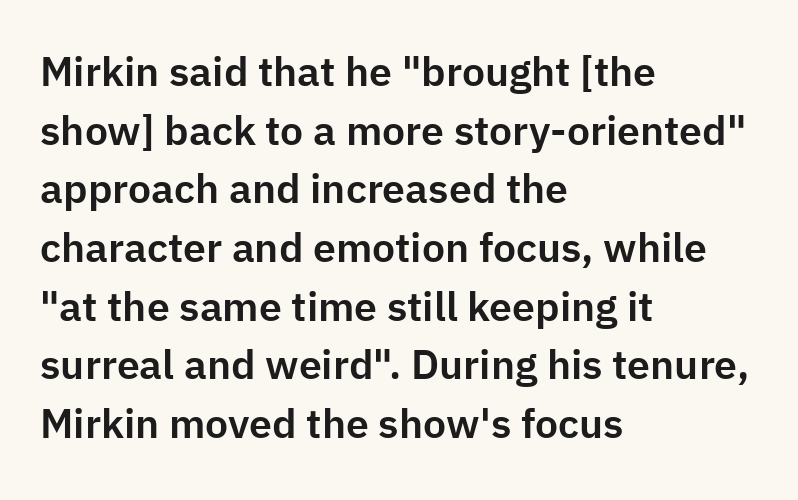
The string is rendered with underlining switched off. This is the regular roman posture of the typeface. The designer went with a sans here, leaving each stem footless. Letter spacing: default. A classic flush-left, rag-right setting is used for this passage. The passage shown stacks its lines at a standard gap.
